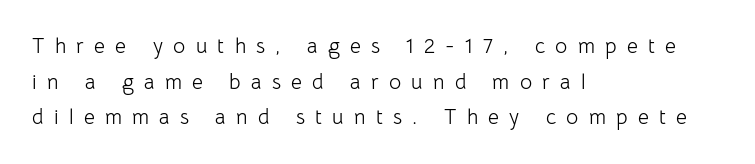
The space beneath each line is pristine and unruled. Rows of type keep a routine distance in the vertical direction. Short and long lines alike share a common starting point at left. The font is comparable to plain body text, perhaps lighter.
